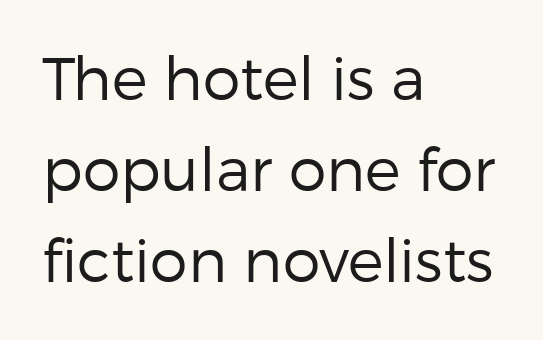
The image shows 60 px regular-weight sans-serif type, upright; set left-aligned, normal line spacing (1.52x), normal letter spacing, not underlined; low stroke contrast and a medium x-height.
